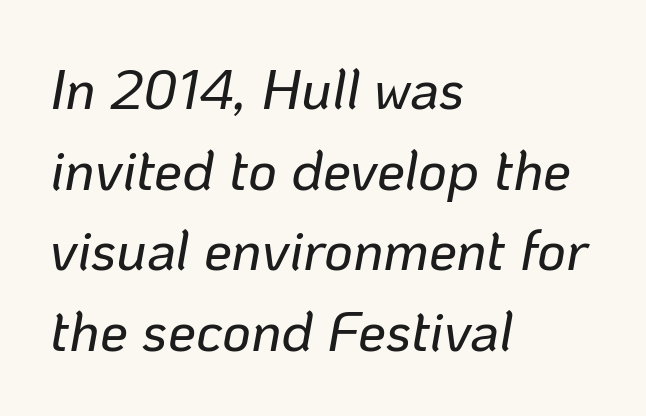
The image shows 56 px text type, italic (leaning right); set left-aligned, normal line spacing (1.44x), normal letter spacing, not underlined; low stroke contrast and a medium x-height.
